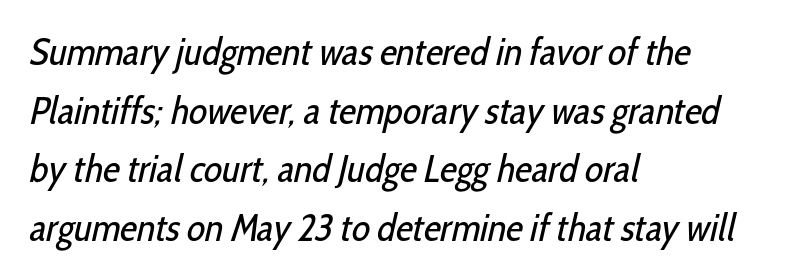
{"serif": "no", "bold": "no", "weight": "regular", "width": "condensed", "stroke_contrast": "low", "x_height": "medium", "monospaced": "no", "underline": "no", "align": "left", "line_spacing": "normal", "line_spacing_ratio": 1.54, "letter_spacing": "normal", "letter_spacing_em": 0.0, "glyph_px": 38}
